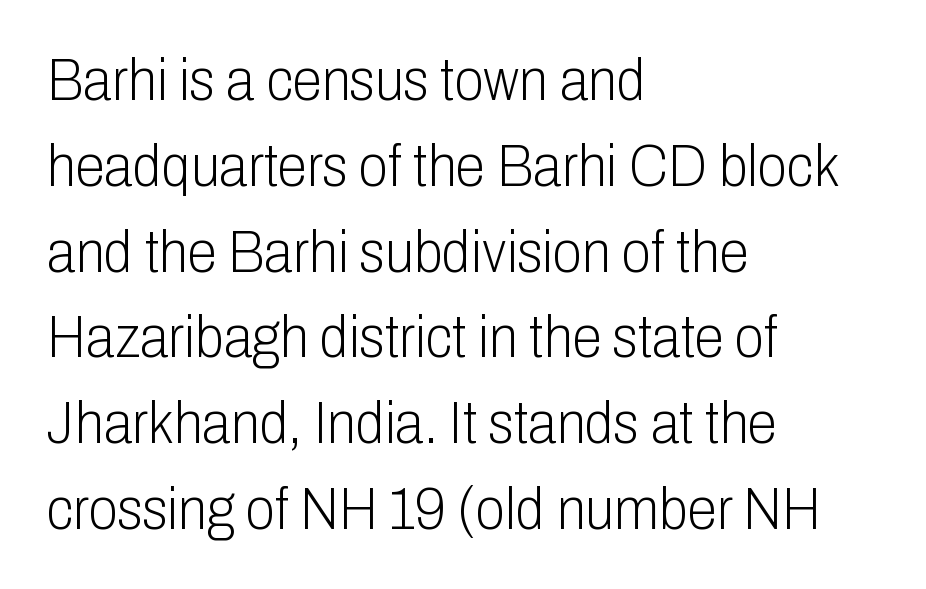
The image shows 60 px light, condensed sans-serif type, upright; set left-aligned, normal line spacing (1.43x), normal letter spacing, not underlined; low stroke contrast and a medium x-height.
